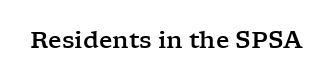
Each word holds together tightly as a unit, with standard inter-letter gaps. Posture: upright roman. The specimen omits any rule beneath the text block's lines.
